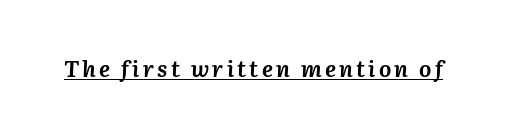
The image shows 23 px bold type, italic (leaning right); set underlined.
